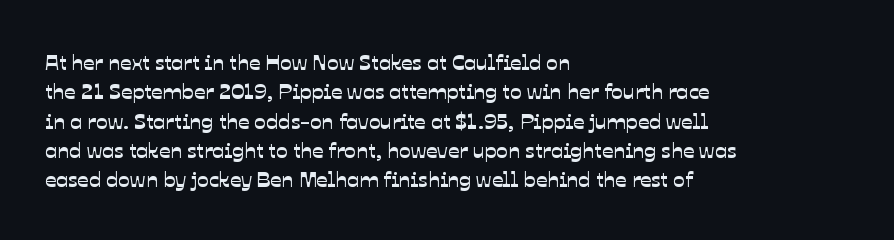
The image shows 22 px text type; set left-aligned, normal line spacing (1.33x), normal letter spacing, not underlined.
